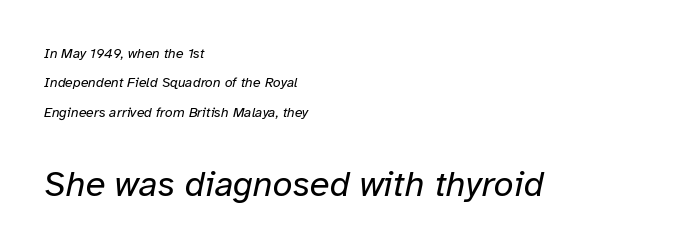
This rendering features lettering with no underline. The strokes are not fattened; the text isn't bold. Do the characters align in a grid? No, the font is proportional. Horizontally, the lines are justified to the leading edge only. The block of text is sparse from top to bottom, with ample space between rows.
